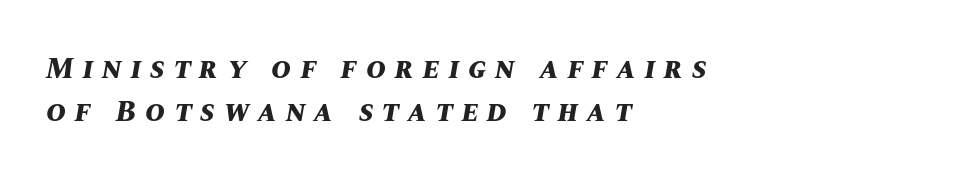
Characters are canted at an angle relative to the baseline's perpendicular. Varying glyph widths throughout — classic text-font behaviour. A full-strength bold gives these letters their thick strokes. Regular leading.
